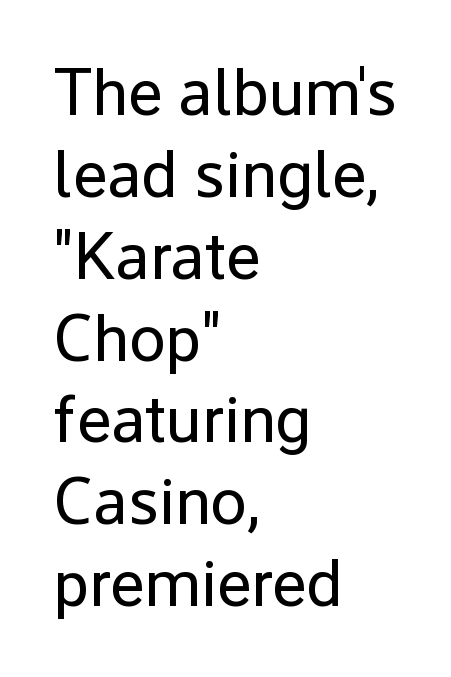
Q: Is the text bold? A: No.
Q: Is the text italic (slanted)? A: No, it is upright.
Q: Is the typeface a serif or a sans-serif typeface? A: Sans-serif.
Q: Is the text underlined? A: No.
Q: How is the paragraph aligned? A: Left-aligned.
Q: Is the spacing between letters normal or unusually wide? A: Normal.
Q: Width (condensed, normal, or wide)? A: Normal.
Q: Stroke contrast? A: Low.
Q: x-height? A: Medium.
Q: Monospaced? A: No.
